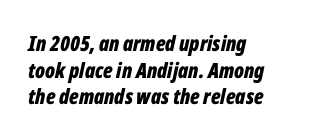
The image shows 21 px bold type, italic (leaning right); set left-aligned, normal line spacing (1.27x), normal letter spacing, not underlined.
